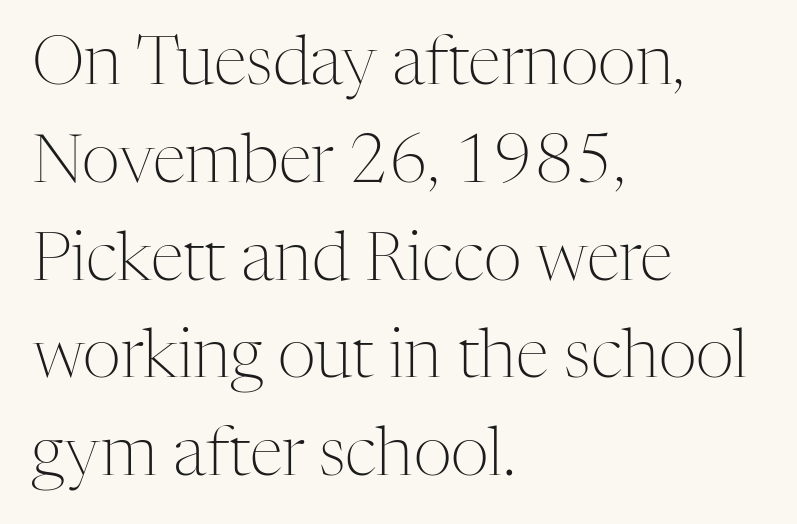
Caption: face not bold, strokes unweighted. Unlike a clean sans, this face finishes its strokes with serifs. Nobody touched the tracking dial on this one. A typesetter would call this proportional, since set widths differ per character.
